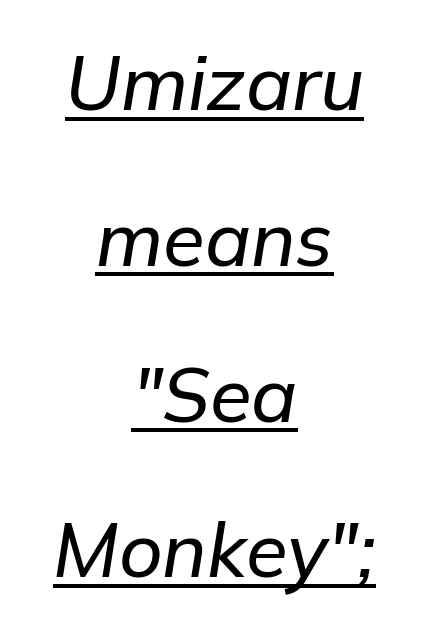
Q: Is the text italic (slanted)? A: Yes, it leans right by about 9 degrees.
Q: Is the text underlined? A: Yes.
Q: How is the paragraph aligned? A: Centered.
Q: Is the spacing between letters normal or unusually wide? A: Normal.
Q: Is the spacing between lines tight, normal or loose? A: Loose.
Q: Width (condensed, normal, or wide)? A: Normal.
Q: Stroke contrast? A: Low.
Q: x-height? A: Medium.
Q: Monospaced? A: No.
